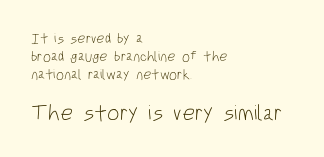
Does the copy run flush right? No — it runs flush left. The area under the type is left untouched. A quiet, ordinary-to-light weight characterises the typeface. Observe the ordinary spacing: letters are neighbours, not strangers. Is there any slant? The stems are plumb.
